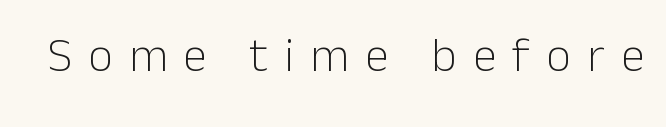
The image shows 48 px light sans-serif type, upright; set unusually wide letter spacing (+0.34 em), not underlined; low stroke contrast and a medium x-height.
